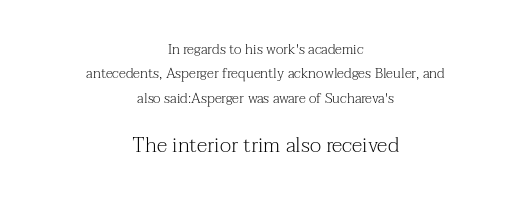
Q: Is the text bold? A: No.
Q: Is the text italic (slanted)? A: No, it is upright.
Q: Is the text underlined? A: No.
Q: How is the paragraph aligned? A: Centered.
Q: Is the spacing between letters normal or unusually wide? A: Normal.
Q: Which block of text is set in a larger size, the first (top) or the second (bottom)? A: The second (bottom) one.
